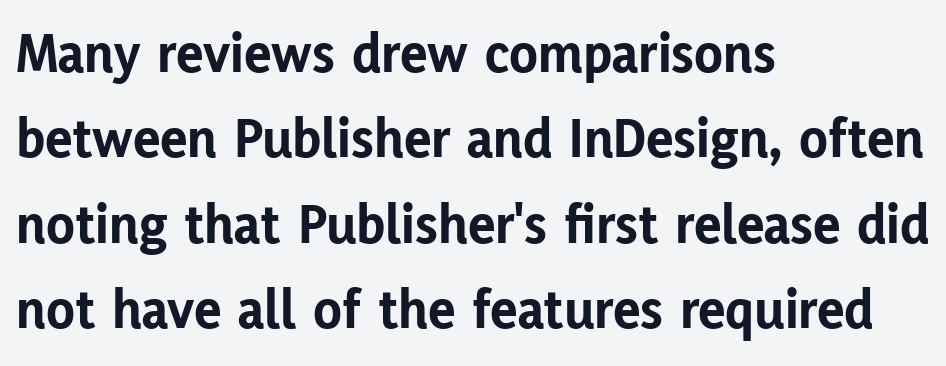
{"serif": "no", "italic": "no", "bold": "yes", "weight": "bold", "width": "normal", "stroke_contrast": "low", "x_height": "medium", "monospaced": "no", "underline": "no", "align": "left", "line_spacing": "normal", "line_spacing_ratio": 1.47, "letter_spacing": "normal", "letter_spacing_em": 0.0, "glyph_px": 58}
